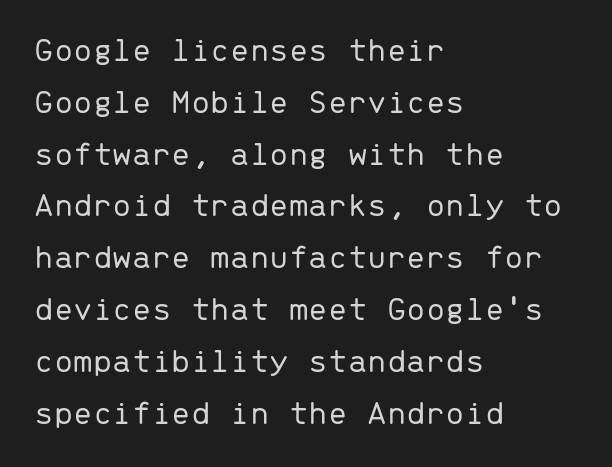
The image shows 35 px light sans-serif type, upright, monospaced; set left-aligned, normal line spacing (1.48x), normal letter spacing, not underlined; low stroke contrast and a medium x-height.
